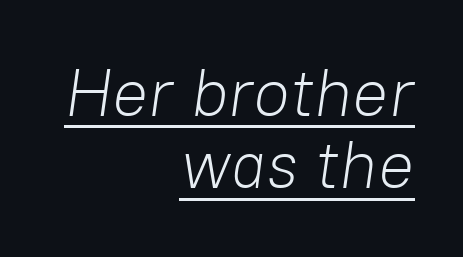
The image shows 67 px light type, italic (leaning right); set right-aligned, tight line spacing (1.08x), normal letter spacing, underlined; low stroke contrast and a medium x-height.
